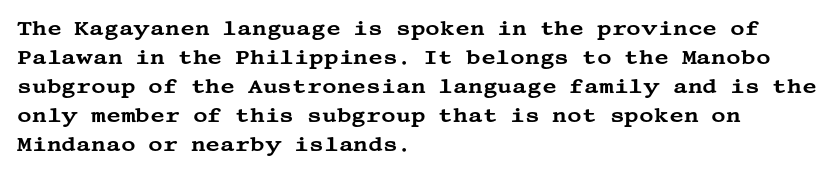
The image shows 20 px text type, upright; set left-aligned, normal line spacing (1.45x), normal letter spacing, not underlined.
